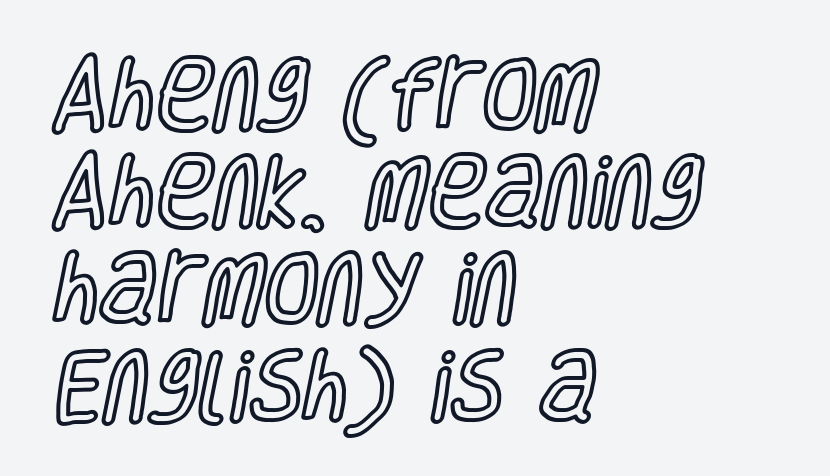
Q: Is the text italic (slanted)? A: Yes.
Q: Is the text underlined? A: No.
Q: How is the paragraph aligned? A: Left-aligned.
Q: Is the spacing between letters normal or unusually wide? A: Normal.
Q: Width (condensed, normal, or wide)? A: Condensed.
Q: x-height? A: Large.
Q: Monospaced? A: No.
